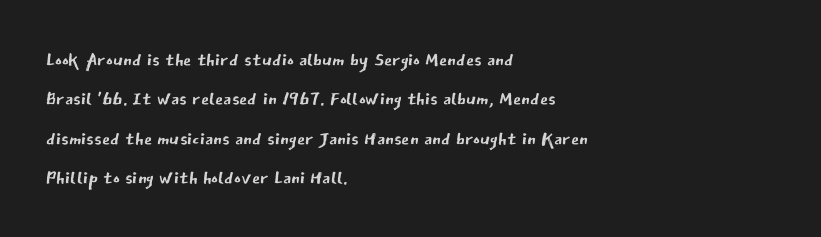
A typesetter would mark this as roman, not italic. Does the leading feel generous? No, just average. The typesetter chose a ragged-right arrangement here. The gaps between neighbouring characters are ordinary and unremarkable. Is this a heavy cut? Hardly; it is regular or lighter. The space directly below the letters is spotless.
